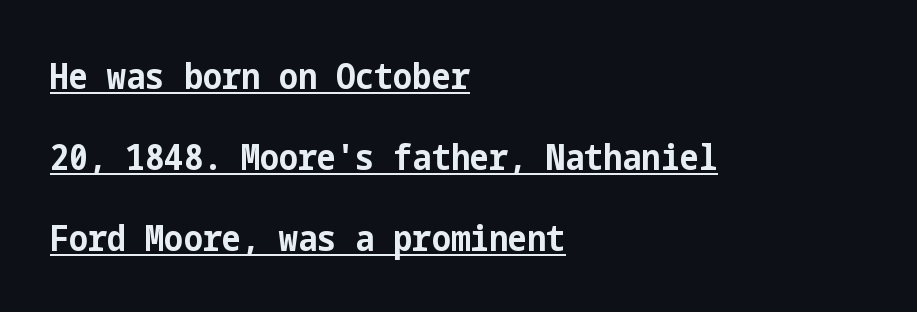
These characters rest on top of a visible drawn line. This rendering employs a face without finishing strokes, i.e., a sans-serif. The rendering anchors every line to the left-hand side. This is roman type, the default non-slanted kind. Honestly, the letter spacing is just normal — you wouldn't notice it. The lines are spread far apart with generous leading.
